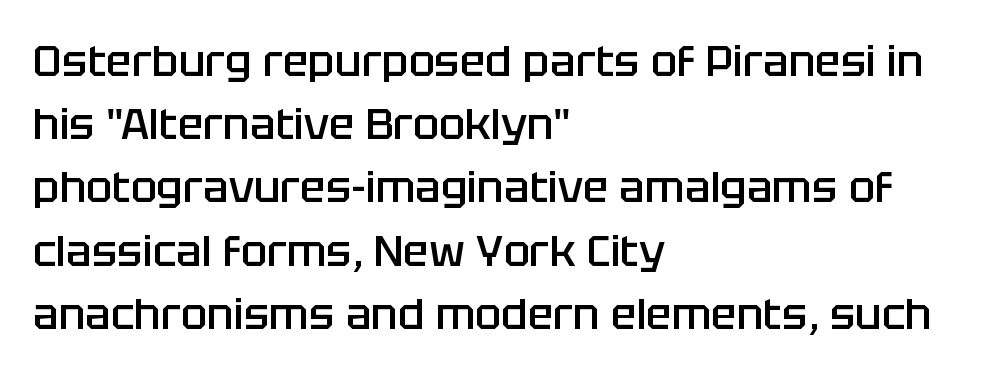
Proportional: the letters do not fall into vertical columns. Are there feet on the stems? There aren't — it's a sans. Look at the tracking — it's just the regular setting, nothing added. Horizontally, the lines are justified to the leading edge only.
